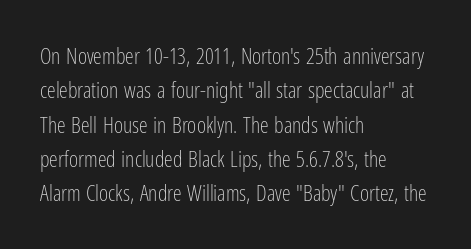
The specimen reads as upright at a glance. Is the stroke heavy? The answer is a plain regular-or-lighter. Clear beneath every line of the passage. Notice how descenders clear the ascenders below comfortably — that's standard leading.
